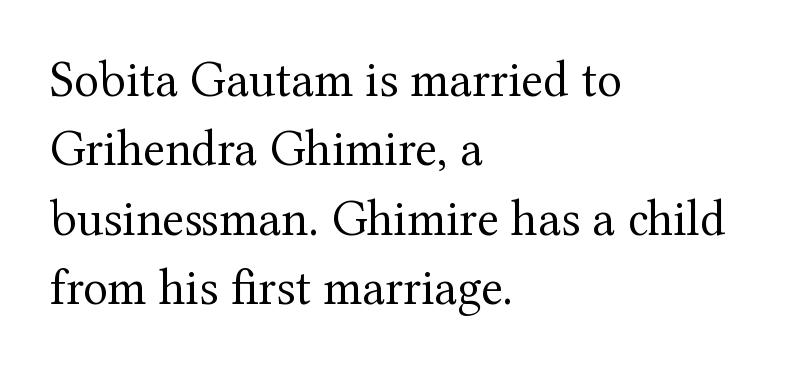
The image shows 51 px regular-weight serif type, upright; set left-aligned, normal line spacing (1.36x), normal letter spacing, not underlined; medium stroke contrast and a medium x-height.
